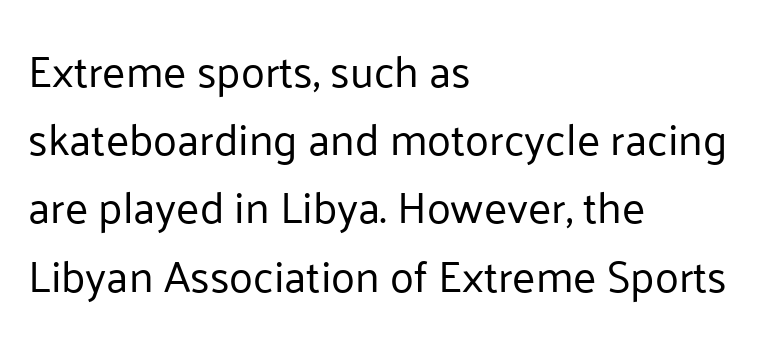
The image shows 44 px regular-weight sans-serif type, upright; set left-aligned, normal line spacing (1.55x), normal letter spacing, not underlined; low stroke contrast and a medium x-height.
